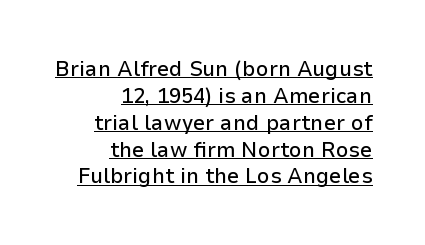
The image shows 22 px text type, upright; set right-aligned, line spacing 1.22x, normal letter spacing, underlined.
